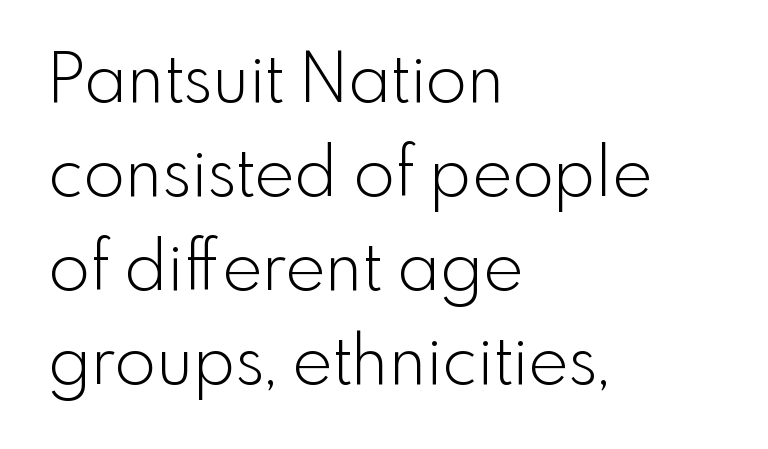
The rendering shows plain stroke endings on the letterforms — a sans-serif design. Check under the words: just untouched page. Short note: letters normally spaced. The passage shown is typed in a proportional face where columns would drift.
